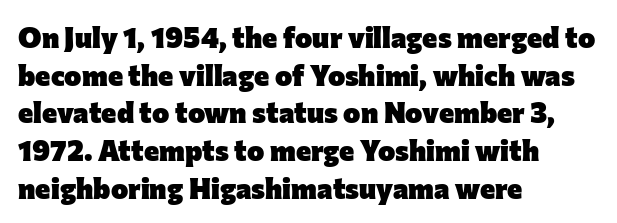
The image shows 29 px heavy sans-serif type, upright; set left-aligned, normal line spacing (1.3x), normal letter spacing, not underlined; low stroke contrast and a medium x-height.
